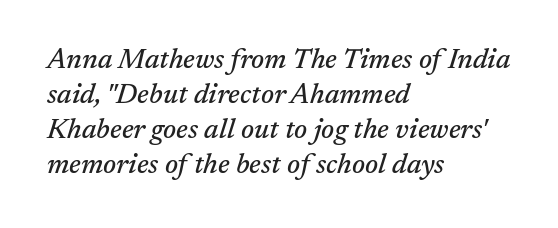
Honestly, the letter spacing is just normal — you wouldn't notice it. Successive baselines arrive at the customary interval. Font category for this specimen: serif. Spacing verdict: proportional, widths tailored to each character.
